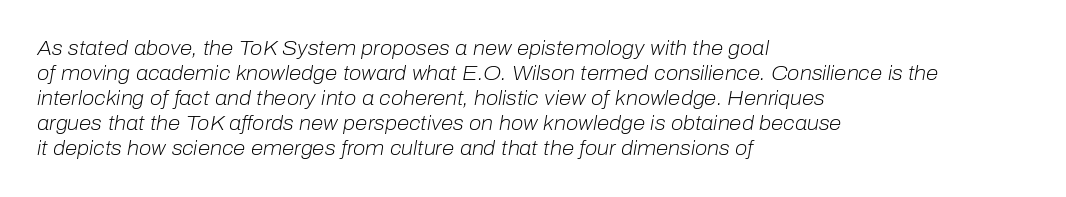
{"italic": "yes", "lean": "right", "slant_degrees": 10, "bold": "no", "underline": "no", "align": "left", "line_spacing": "normal", "line_spacing_ratio": 1.25, "letter_spacing": "normal", "letter_spacing_em": 0.0, "glyph_px": 20}
